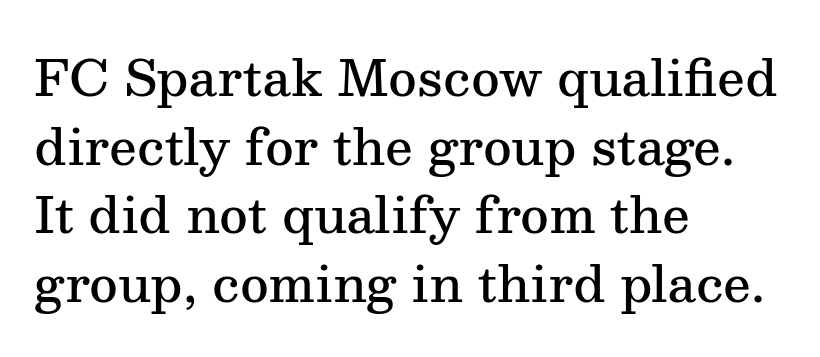
Which margin do the lines hug? The left one — the right edge is uneven. The rendering uses natural spacing where letterforms have individual widths. The lettering holds an erect, upright posture throughout. The typeface chosen for these lines features serifs.
